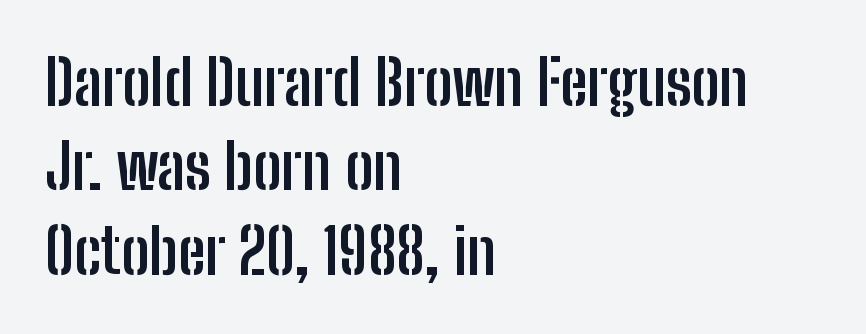
{"serif": "no", "italic": "no", "bold": "yes", "weight": "semibold", "width": "condensed", "stroke_contrast": "low", "x_height": "medium", "monospaced": "no", "underline": "no", "align": "left", "line_spacing": "normal", "line_spacing_ratio": 1.36, "letter_spacing": "normal", "letter_spacing_em": 0.0, "glyph_px": 62}
